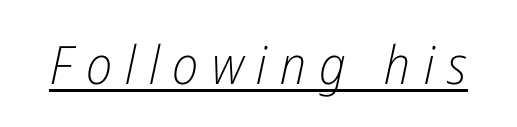
Q: Is the text bold? A: No.
Q: Is the text italic (slanted)? A: Yes, it leans right by about 12 degrees.
Q: Is the text underlined? A: Yes.
Q: Is the spacing between letters normal or unusually wide? A: Unusually wide.
Q: Width (condensed, normal, or wide)? A: Condensed.
Q: Stroke contrast? A: Low.
Q: x-height? A: Medium.
Q: Monospaced? A: No.
